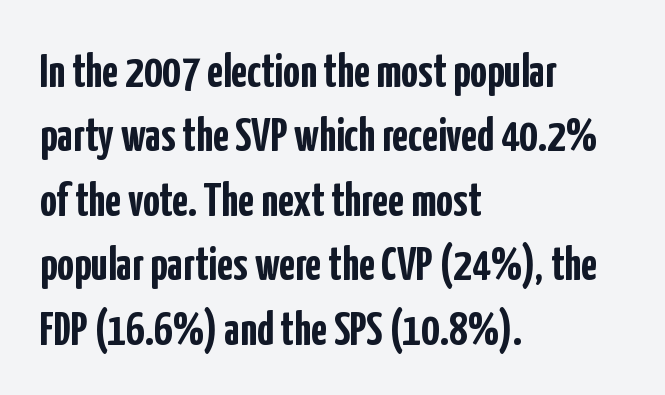
In terms of letterform style, serifs are entirely absent. The passage shown is emphatically bold. A typesetter would call this leading conventional body-copy spacing. Short note: letters normally spaced.
